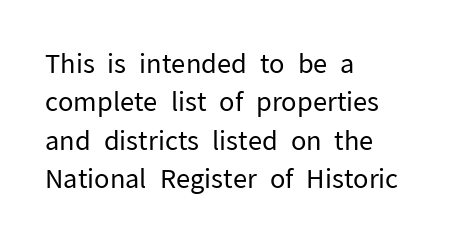
Leftover space on each line is placed entirely after the last word. The font sits on the lighter half of the weight spectrum, regular included. Here the glyphs are tracked normally, forming tight word shapes. Evenly set lines give the paragraph a standard silhouette. The area under the type is left untouched. The letters stand upright; this is a roman face.
